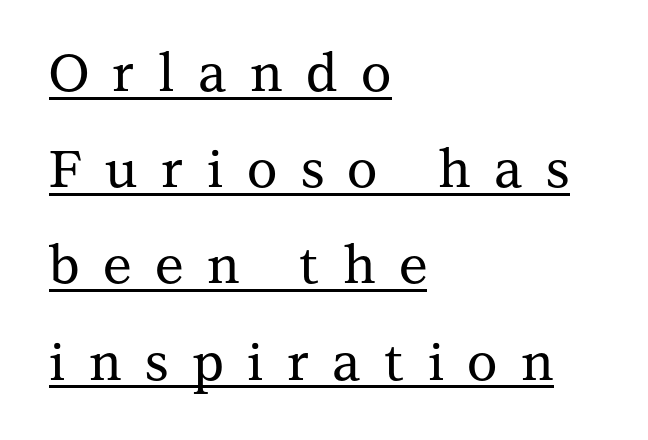
Characters remain perfectly vertical along every line. A baseline rule has been typeset under these characters. Proportional: the letters do not fall into vertical columns. A serif font was chosen for this passage. The compositor pushed each line to the left boundary. Short note: letters widely spaced.
